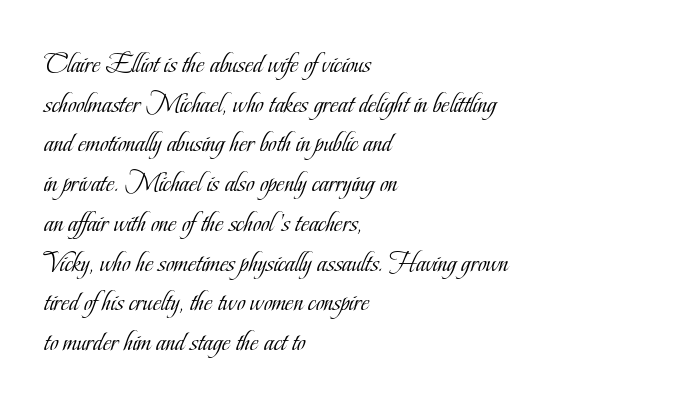
Q: Is the text bold? A: No.
Q: Is the text italic (slanted)? A: Yes.
Q: Is the typeface a serif or a sans-serif typeface? A: Serif.
Q: Is the text underlined? A: No.
Q: How is the paragraph aligned? A: Left-aligned.
Q: Is the spacing between letters normal or unusually wide? A: Normal.
Q: Is the spacing between lines tight, normal or loose? A: Normal.
Q: Width (condensed, normal, or wide)? A: Condensed.
Q: Stroke contrast? A: Low.
Q: x-height? A: Small.
Q: Monospaced? A: No.
